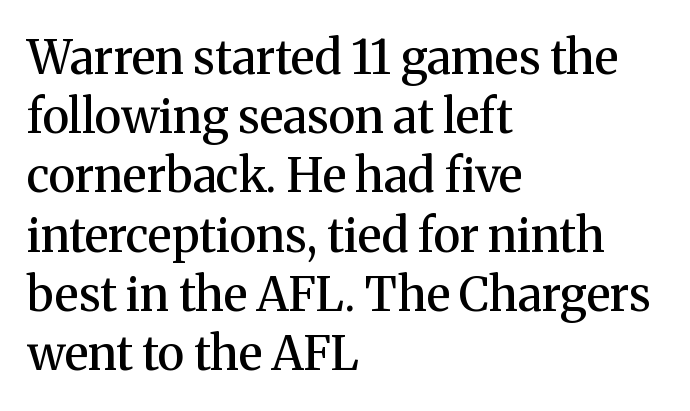
The image shows 47 px semibold serif type, upright; set left-aligned, normal line spacing (1.26x), normal letter spacing, not underlined; medium stroke contrast and a medium x-height.
